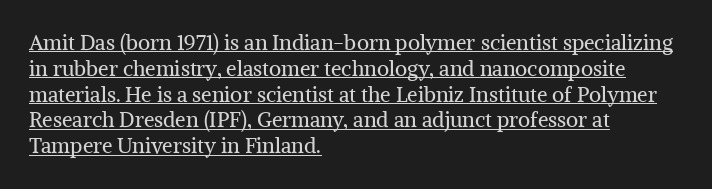
Nope, not italic — everything's standing straight. Compared with a typical body face, this is equally light or lighter still. The line texture is even and compact thanks to regular tracking. The sample's only ornament is a line tracing under the words. A classic flush-left, rag-right setting is used for this passage.
